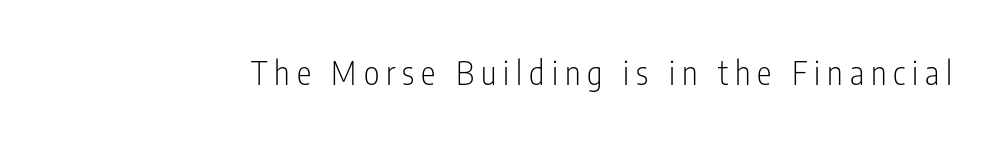
Notice how the stems are strictly vertical — no italics here. Serifs: no, the terminals of the letterforms are clean. The horizontal fit of the characters is loose and conspicuously gappy. Quick note: underline off. Spacing verdict: proportional, widths tailored to each character.
